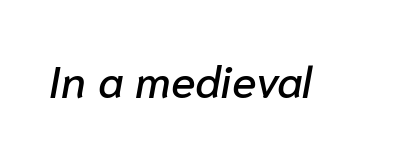
Q: Is the text italic (slanted)? A: Yes, it leans right by about 10 degrees.
Q: Is the text underlined? A: No.
Q: Is the spacing between letters normal or unusually wide? A: Normal.
Q: Width (condensed, normal, or wide)? A: Normal.
Q: Stroke contrast? A: Low.
Q: x-height? A: Medium.
Q: Monospaced? A: No.
